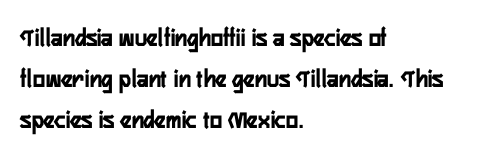
The image shows 26 px text type, upright; set left-aligned, normal line spacing (1.58x), normal letter spacing, not underlined.
